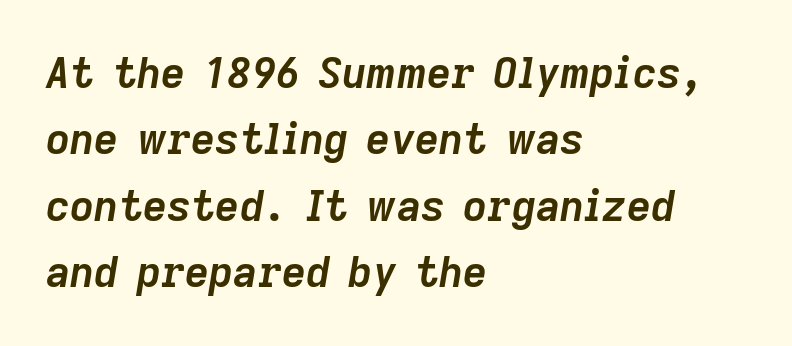
Q: Is the text bold? A: Yes.
Q: Is the text italic (slanted)? A: Yes, it leans right by about 9 degrees.
Q: Is the text underlined? A: No.
Q: How is the paragraph aligned? A: Left-aligned.
Q: Is the spacing between letters normal or unusually wide? A: Normal.
Q: Is the spacing between lines tight, normal or loose? A: Normal.
Q: Width (condensed, normal, or wide)? A: Normal.
Q: Stroke contrast? A: Low.
Q: x-height? A: Medium.
Q: Monospaced? A: No.
